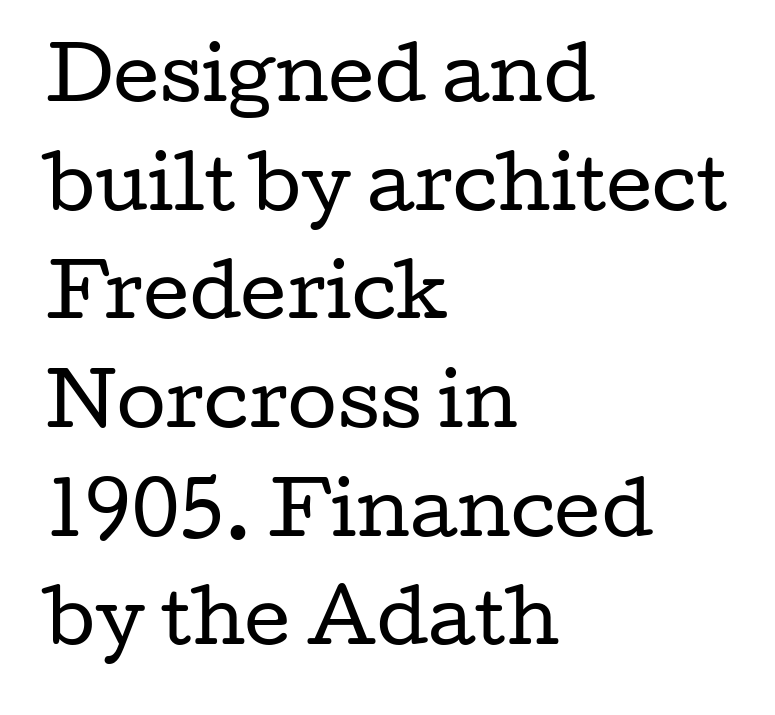
The zone under the glyphs is completely vacant. Each new line begins a customary step beneath the previous one. Spacing verdict: proportional, widths tailored to each character. The characters display serif detailing at their extremities. No chunkiness to these letters — they're not bold. Ordinary non-slanted type is in use.
